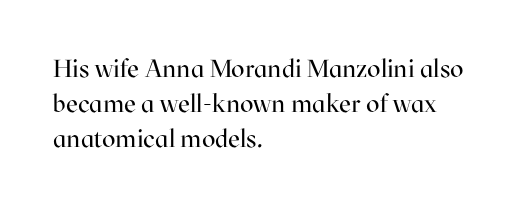
Nobody drew a line under any word here. The passage is arranged the way most books set body copy — flush left. Is the stroke heavy? The answer is a plain regular-or-lighter. Nobody touched the tracking dial on this one. A roman cut, with each character standing at attention. The space between consecutive lines is moderate.
